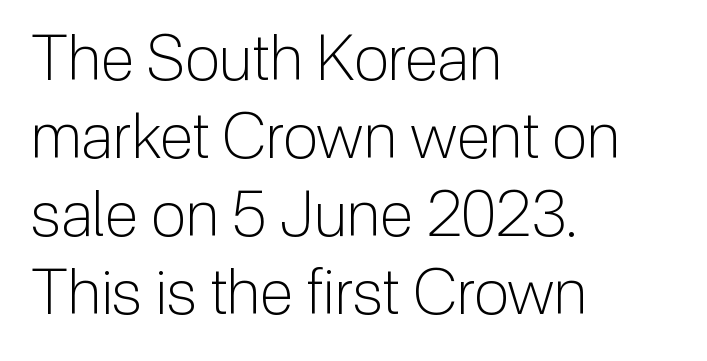
{"serif": "no", "italic": "no", "bold": "no", "weight": "light", "width": "normal", "stroke_contrast": "low", "x_height": "medium", "monospaced": "no", "underline": "no", "align": "left", "line_spacing_ratio": 1.24, "letter_spacing": "normal", "letter_spacing_em": 0.0, "glyph_px": 63}
